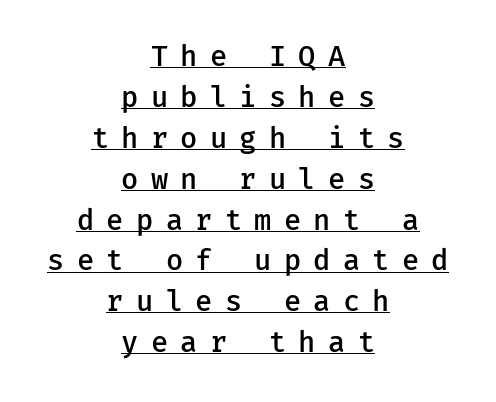
{"serif": "no", "italic": "no", "bold": "semi", "weight": "semibold", "width": "normal", "stroke_contrast": "low", "x_height": "medium", "underline": "yes", "align": "center", "line_spacing": "normal", "line_spacing_ratio": 1.46, "letter_spacing": "wide", "letter_spacing_em": 0.44, "glyph_px": 28}
